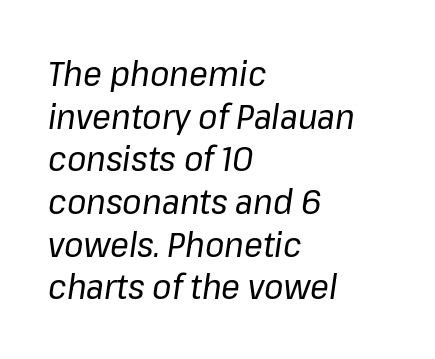
Is the type slanted? Yes — the strokes lean at a clear angle. Where is the straight margin? On the left. The area under the type is left untouched. Stems and bowls with no extra thickness — not bold. Between one letter and the next there's only the usual sliver of space.
